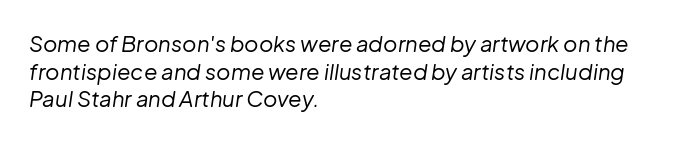
The image shows 22 px text type, italic (leaning right); set left-aligned, normal line spacing (1.26x), normal letter spacing, not underlined.
